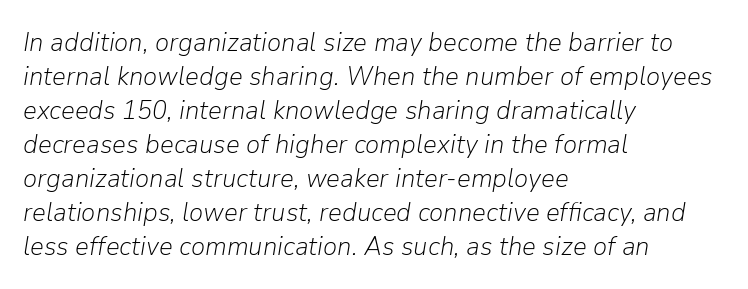
These lines sit exactly where default settings would place them. No word sits above an underline. The strokes are not fattened; the text isn't bold. Does extra space separate the letters? No, they use regular spacing.
